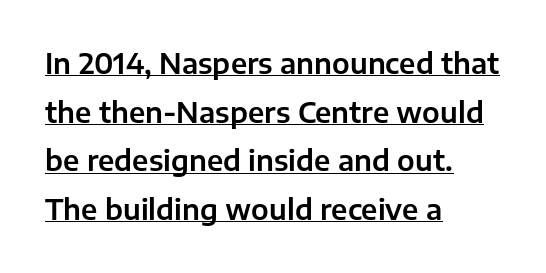
{"serif": "no", "italic": "no", "width": "normal", "stroke_contrast": "low", "x_height": "medium", "monospaced": "no", "underline": "yes", "align": "left", "line_spacing_ratio": 1.74, "letter_spacing": "normal", "letter_spacing_em": 0.0, "glyph_px": 28}
